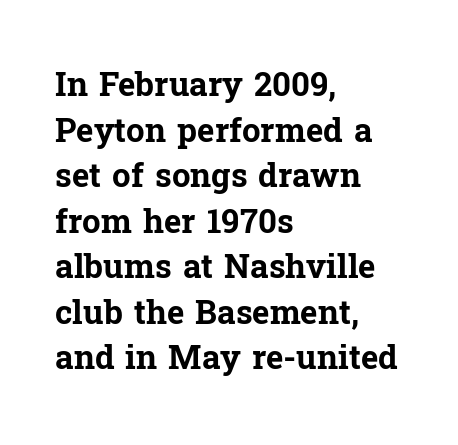
The image shows 33 px bold serif type, upright; set left-aligned, normal line spacing (1.38x), normal letter spacing, not underlined; low stroke contrast and a medium x-height.
